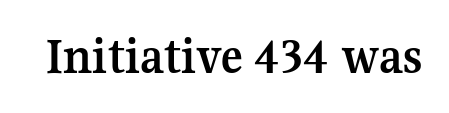
The specimen reads as upright at a glance. Spacing between characters is what you'd get straight out of the box. The glyphs in this specimen are seriffed. Type without underlining. Chunky letters — that's bold for sure. Think of a printed novel: that variable character pitch is what you see here.
